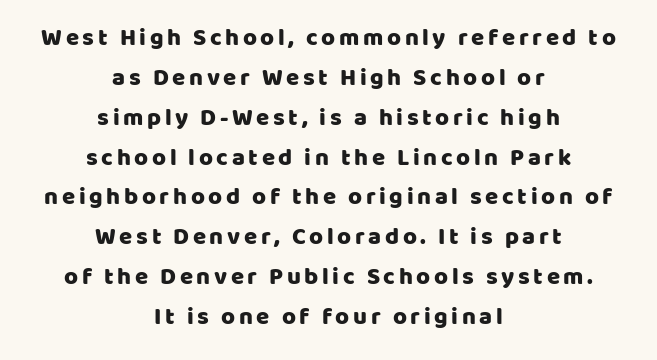
The image shows 24 px text type, upright; set centered, normal line spacing (1.66x), not underlined.
